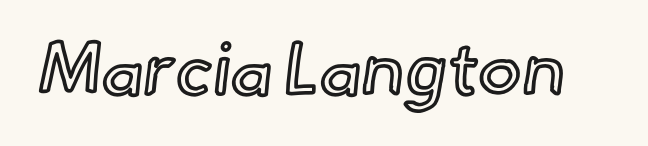
A typesetter would call this zero additional tracking. Character widths vary here, with narrow letters taking less room than wide ones. No word sits above an underline.
